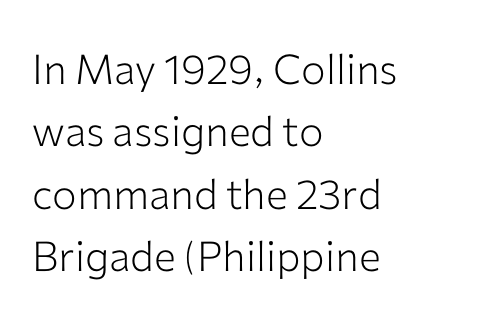
Q: Is the text bold? A: No.
Q: Is the text italic (slanted)? A: No, it is upright.
Q: Is the typeface a serif or a sans-serif typeface? A: Sans-serif.
Q: Is the text underlined? A: No.
Q: How is the paragraph aligned? A: Left-aligned.
Q: Is the spacing between letters normal or unusually wide? A: Normal.
Q: Is the spacing between lines tight, normal or loose? A: Normal.
Q: Width (condensed, normal, or wide)? A: Normal.
Q: Stroke contrast? A: Low.
Q: x-height? A: Medium.
Q: Monospaced? A: No.
